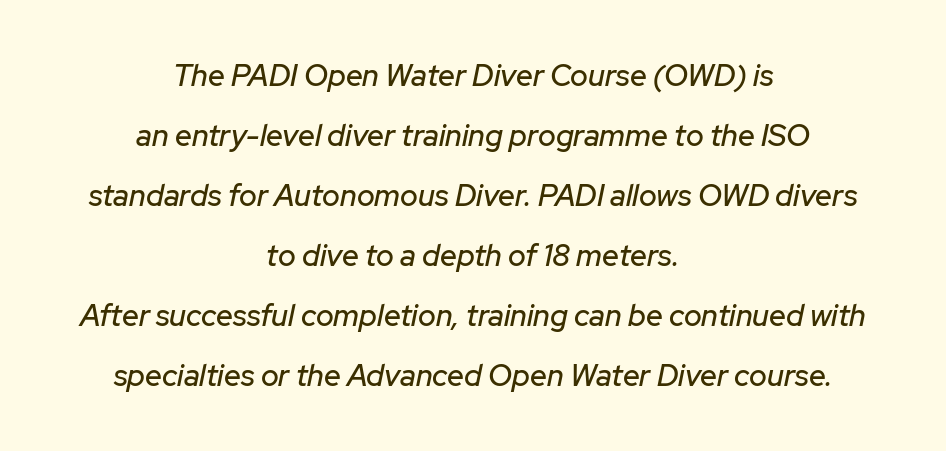
One-word summary of the alignment: center. How would I describe the line gaps? Wide and relaxed. The typography opts for an oblique posture over an upright one. The passage shown is typed in a proportional face where columns would drift. Beneath every word, the page is bare.
